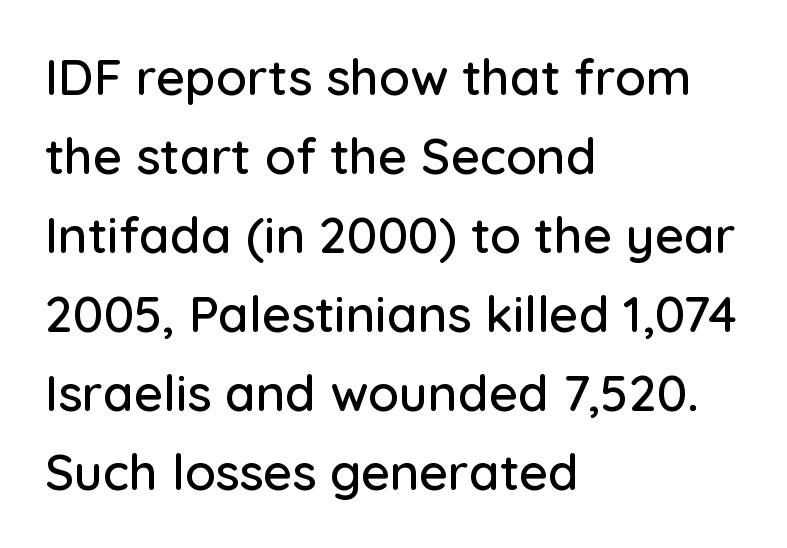
Q: Is the text italic (slanted)? A: No, it is upright.
Q: Is the typeface a serif or a sans-serif typeface? A: Sans-serif.
Q: Is the text underlined? A: No.
Q: How is the paragraph aligned? A: Left-aligned.
Q: Is the spacing between letters normal or unusually wide? A: Normal.
Q: Is the spacing between lines tight, normal or loose? A: Normal.
Q: Width (condensed, normal, or wide)? A: Normal.
Q: Stroke contrast? A: Low.
Q: x-height? A: Medium.
Q: Monospaced? A: No.
